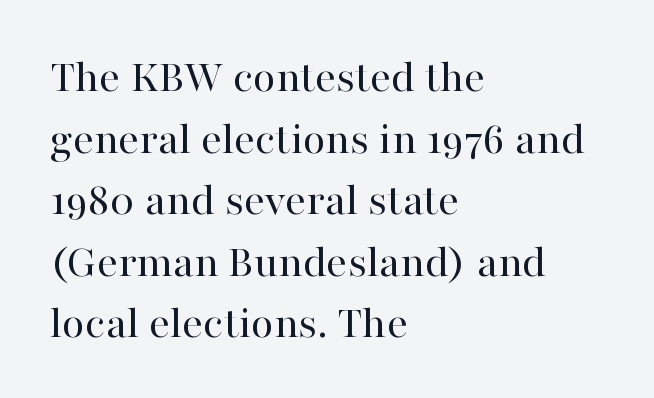
{"serif": "yes", "italic": "no", "bold": "no", "weight": "regular", "width": "normal", "stroke_contrast": "high", "x_height": "medium", "monospaced": "no", "underline": "no", "align": "left", "line_spacing": "normal", "line_spacing_ratio": 1.31, "letter_spacing": "normal", "letter_spacing_em": 0.0, "glyph_px": 47}
